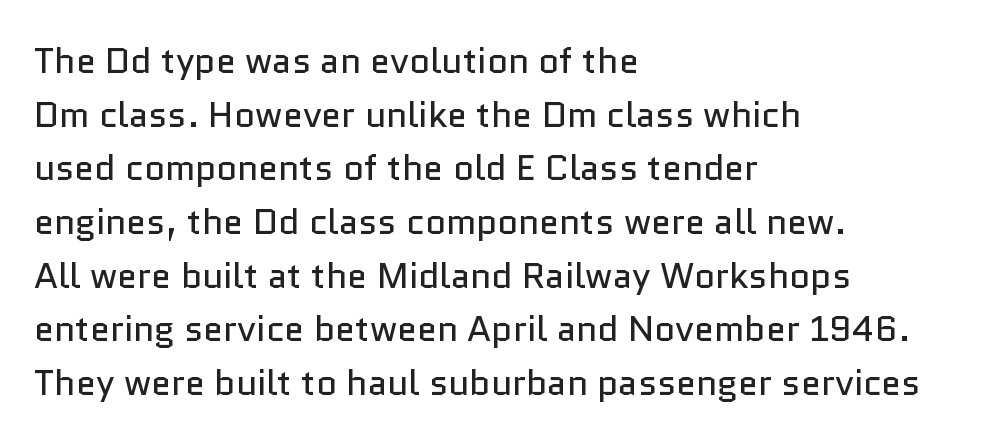
The image shows 36 px regular-weight sans-serif type, upright; set left-aligned, normal line spacing (1.49x), normal letter spacing, not underlined; low stroke contrast and a medium x-height.
